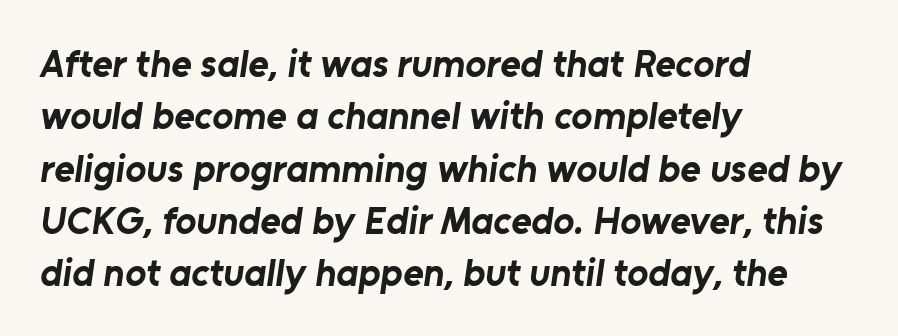
{"serif": "no", "bold": "yes", "weight": "bold", "width": "normal", "stroke_contrast": "low", "x_height": "medium", "monospaced": "no", "underline": "no", "align": "left", "line_spacing": "normal", "line_spacing_ratio": 1.34, "letter_spacing": "normal", "letter_spacing_em": 0.0, "glyph_px": 39}
